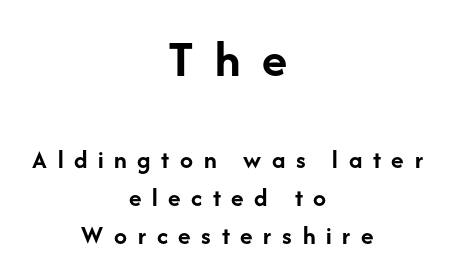
The image shows 52 px semibold sans-serif type, upright; set centered, normal line spacing (1.47x), unusually wide letter spacing (+0.41 em), not underlined; the first (top) block is 2.0x larger; low stroke contrast and a medium x-height.
